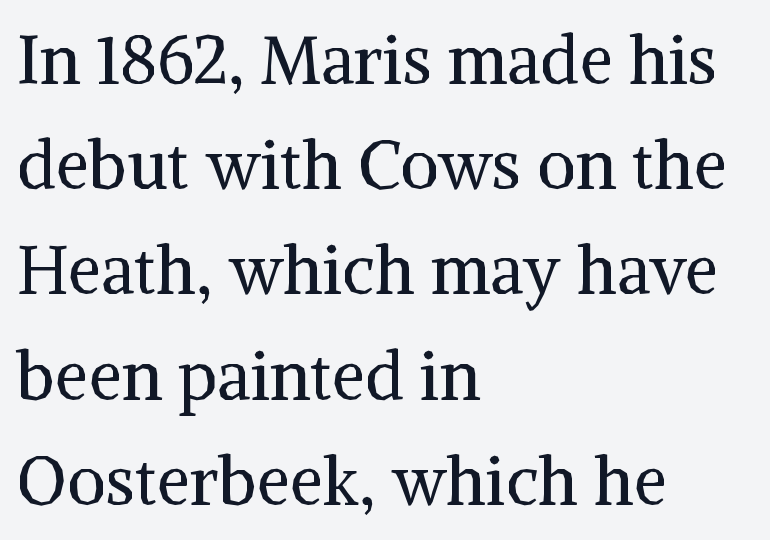
{"serif": "yes", "italic": "no", "bold": "no", "weight": "regular", "width": "normal", "stroke_contrast": "medium", "x_height": "medium", "monospaced": "no", "underline": "no", "align": "left", "line_spacing": "normal", "line_spacing_ratio": 1.57, "letter_spacing": "normal", "letter_spacing_em": 0.0, "glyph_px": 67}
